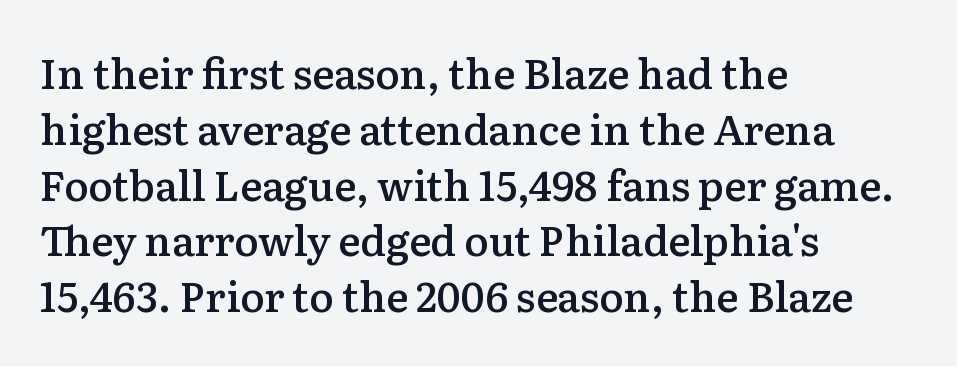
The image shows 41 px semibold serif type, upright; set left-aligned, normal line spacing (1.36x), normal letter spacing, not underlined; low stroke contrast and a medium x-height.
